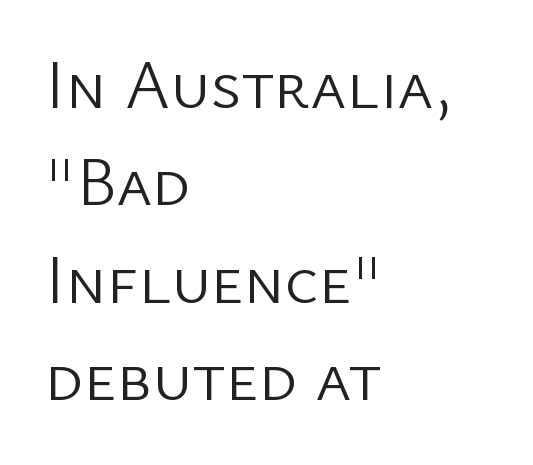
Think of a printed novel: that variable character pitch is what you see here. Check under the words: just untouched page. Successive baselines arrive at the customary interval. Classification — sans serif. The tracking reads as untouched default to a designer's eye.
